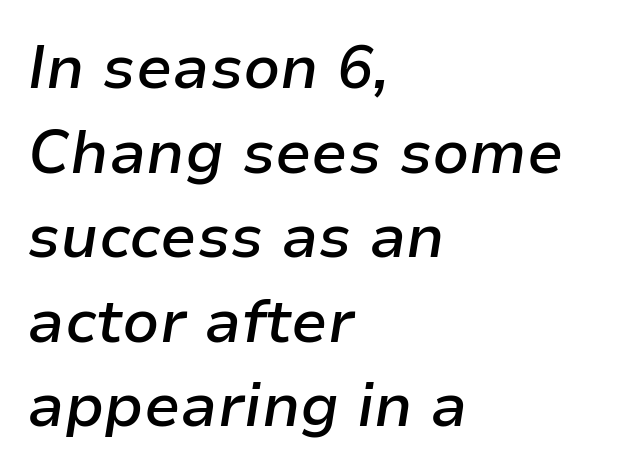
The image shows 60 px semibold type, italic (leaning right); set left-aligned, normal line spacing (1.41x), normal letter spacing, not underlined; low stroke contrast and a medium x-height.
